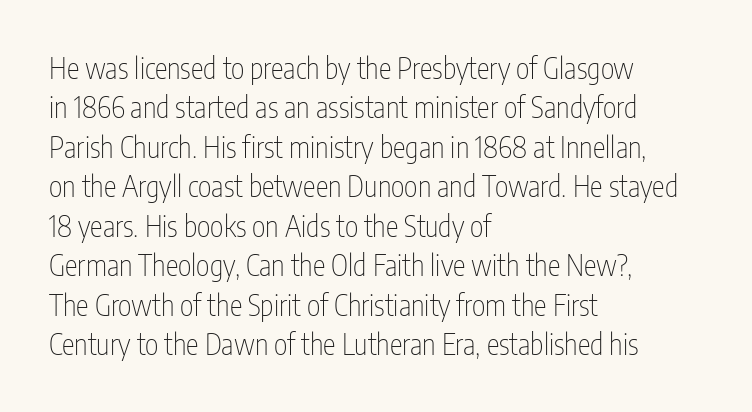
{"serif": "no", "italic": "no", "bold": "no", "weight": "thin", "width": "condensed", "stroke_contrast": "low", "x_height": "medium", "monospaced": "no", "underline": "no", "align": "left", "line_spacing": "normal", "line_spacing_ratio": 1.36, "letter_spacing": "normal", "letter_spacing_em": 0.0, "glyph_px": 29}
